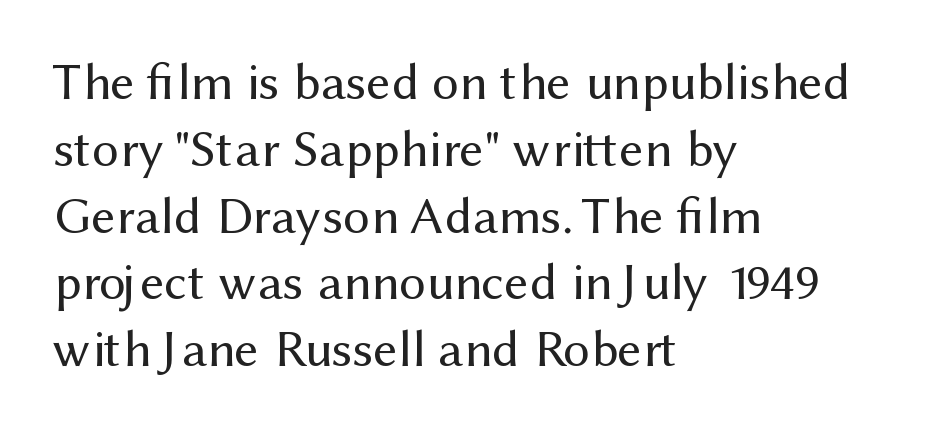
{"serif": "no", "italic": "no", "bold": "no", "weight": "regular", "width": "normal", "stroke_contrast": "medium", "x_height": "medium", "monospaced": "no", "underline": "no", "align": "left", "line_spacing": "normal", "line_spacing_ratio": 1.26, "letter_spacing": "normal", "letter_spacing_em": 0.0, "glyph_px": 53}
